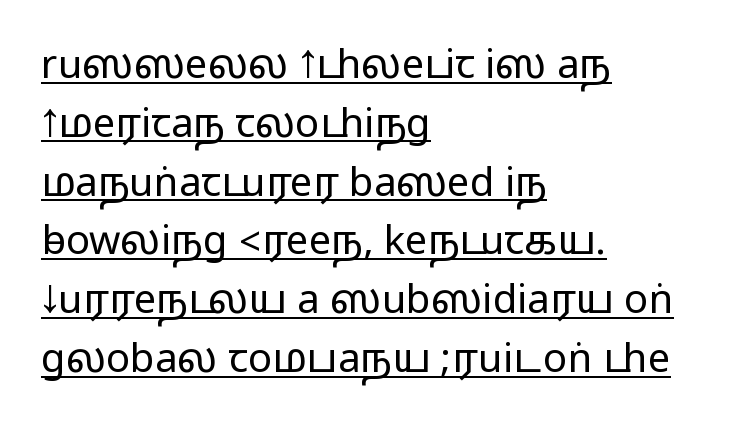
Q: Is the text italic (slanted)? A: No, it is upright.
Q: Is the typeface a serif or a sans-serif typeface? A: Sans-serif.
Q: Is the text underlined? A: Yes.
Q: How is the paragraph aligned? A: Left-aligned.
Q: Is the spacing between letters normal or unusually wide? A: Normal.
Q: Is the spacing between lines tight, normal or loose? A: Normal.
Q: Width (condensed, normal, or wide)? A: Wide.
Q: Stroke contrast? A: Medium.
Q: Monospaced? A: No.
